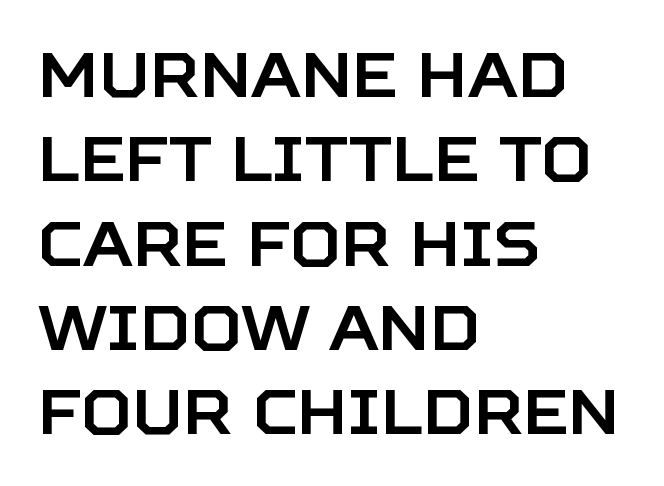
Q: Is the text italic (slanted)? A: No, it is upright.
Q: Is the typeface a serif or a sans-serif typeface? A: Sans-serif.
Q: Is the text underlined? A: No.
Q: How is the paragraph aligned? A: Left-aligned.
Q: Is the spacing between letters normal or unusually wide? A: Normal.
Q: Is the spacing between lines tight, normal or loose? A: Normal.
Q: Width (condensed, normal, or wide)? A: Normal.
Q: Stroke contrast? A: Low.
Q: x-height? A: Large.
Q: Monospaced? A: No.
